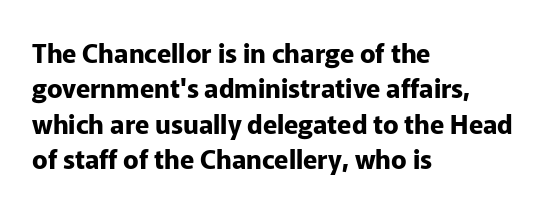
{"italic": "no", "bold": "yes", "underline": "no", "align": "left", "line_spacing": "normal", "line_spacing_ratio": 1.36, "letter_spacing": "normal", "letter_spacing_em": 0.0, "glyph_px": 26}
